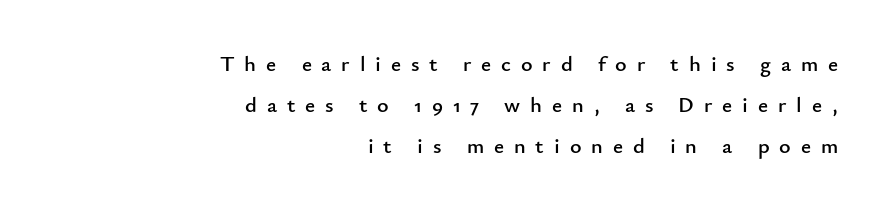
You could only call the tracking loose — the letters float apart. Ordinary non-slanted type is in use. Check the space under the baseline: it is left empty. These lines are set flush right with a ragged left edge.
